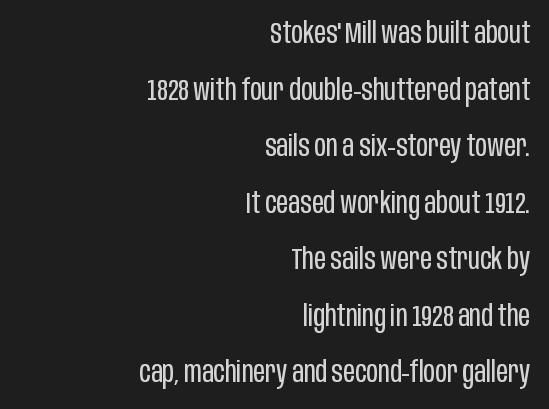
{"serif": "no", "italic": "no", "bold": "no", "weight": "regular", "width": "condensed", "stroke_contrast": "low", "x_height": "large", "monospaced": "no", "underline": "no", "align": "right", "line_spacing": "loose", "line_spacing_ratio": 1.95, "letter_spacing": "normal", "letter_spacing_em": 0.0, "glyph_px": 29}
